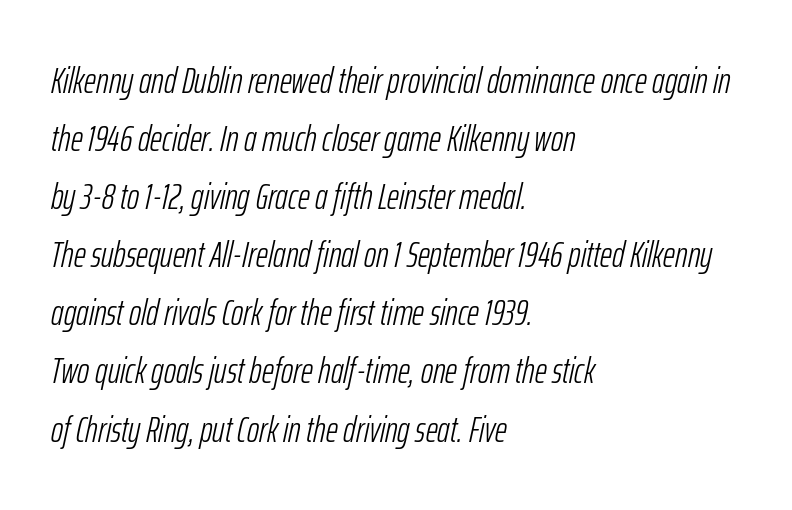
The image shows 37 px light, condensed type, italic (leaning right); set left-aligned, normal line spacing (1.57x), normal letter spacing, not underlined; low stroke contrast and a medium x-height.
